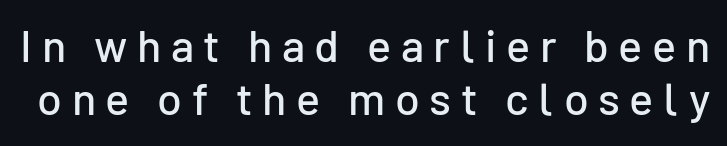
Q: Is the text italic (slanted)? A: No, it is upright.
Q: Is the typeface a serif or a sans-serif typeface? A: Sans-serif.
Q: Is the text underlined? A: No.
Q: Is the spacing between letters normal or unusually wide? A: Unusually wide.
Q: Width (condensed, normal, or wide)? A: Normal.
Q: Stroke contrast? A: Low.
Q: x-height? A: Medium.
Q: Monospaced? A: No.
